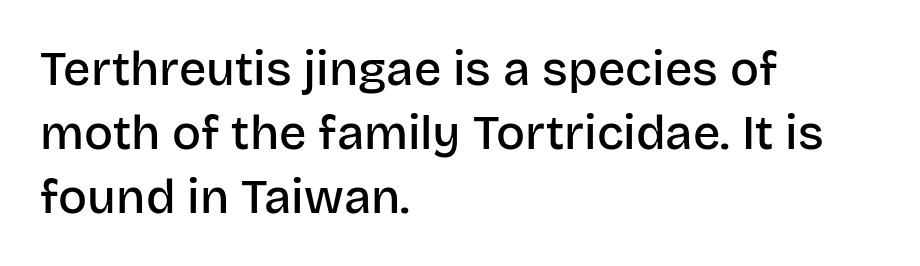
The image shows 48 px semibold sans-serif type, upright; set left-aligned, normal line spacing (1.33x), normal letter spacing, not underlined; low stroke contrast and a large x-height.
